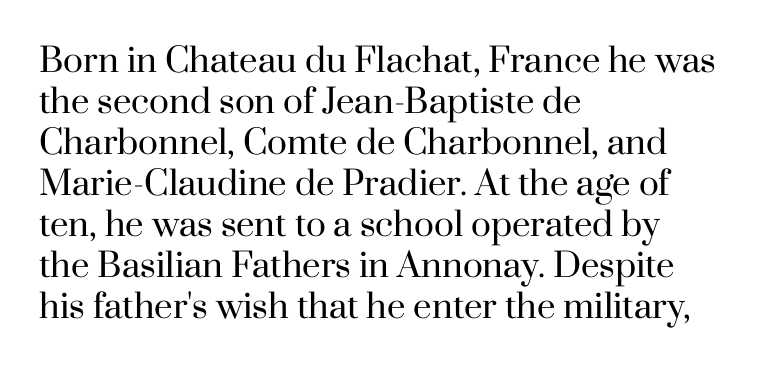
The image shows 33 px regular-weight serif type, upright; set left-aligned, line spacing 1.24x, normal letter spacing, not underlined; high stroke contrast and a small x-height.
